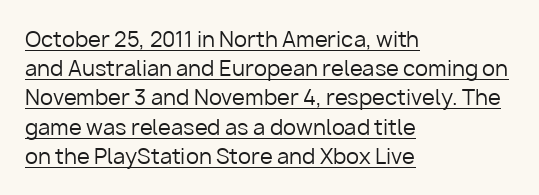
{"italic": "no", "bold": "no", "underline": "yes", "align": "left", "line_spacing": "normal", "line_spacing_ratio": 1.39, "letter_spacing": "normal", "letter_spacing_em": 0.0, "glyph_px": 21}
